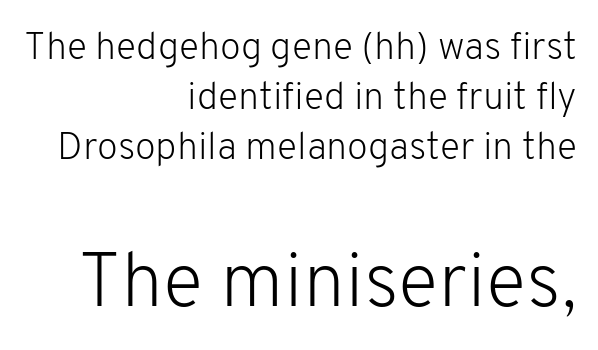
The image shows 76 px light sans-serif type, upright; set right-aligned, normal line spacing (1.31x), normal letter spacing, not underlined; the second (bottom) block is 2.0x larger; low stroke contrast and a medium x-height.
